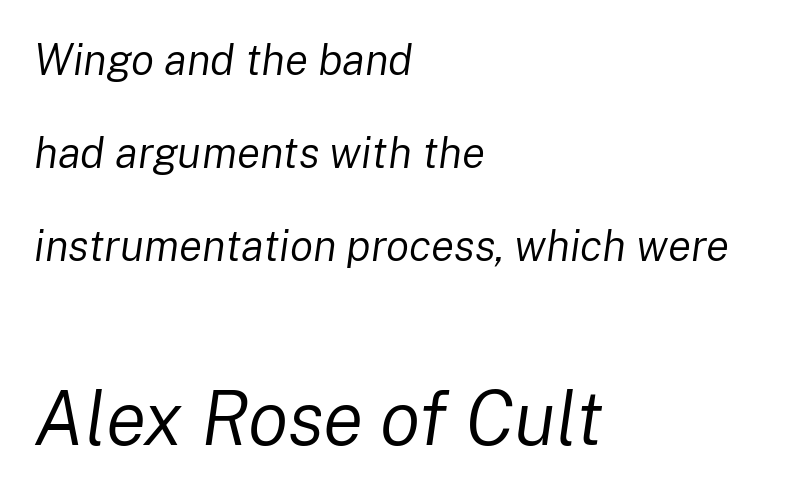
Q: Is the text bold? A: No.
Q: Is the text italic (slanted)? A: Yes, it leans right by about 8 degrees.
Q: Is the text underlined? A: No.
Q: How is the paragraph aligned? A: Left-aligned.
Q: Is the spacing between letters normal or unusually wide? A: Normal.
Q: Is the spacing between lines tight, normal or loose? A: Loose.
Q: Which block of text is set in a larger size, the first (top) or the second (bottom)? A: The second (bottom) one.
Q: Width (condensed, normal, or wide)? A: Normal.
Q: Stroke contrast? A: Low.
Q: x-height? A: Medium.
Q: Monospaced? A: No.
